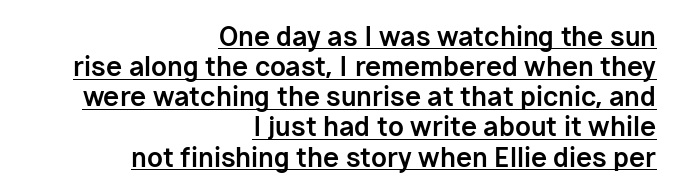
Every letter is thick-stroked: bold, no question. The typesetter chose a ragged-left arrangement here. Every character sits straight up, as roman type does. Honestly, the letter spacing is just normal — you wouldn't notice it. A baseline rule has been typeset under these characters.
